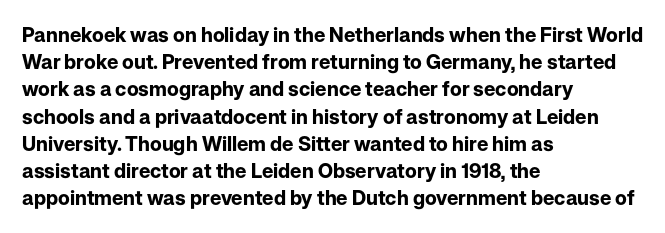
Q: Is the text bold? A: Yes.
Q: Is the text italic (slanted)? A: No, it is upright.
Q: Is the text underlined? A: No.
Q: How is the paragraph aligned? A: Left-aligned.
Q: Is the spacing between letters normal or unusually wide? A: Normal.
Q: Is the spacing between lines tight, normal or loose? A: Normal.
